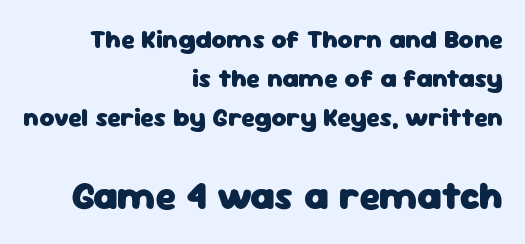
Strong, thick strokes mark this as bold type. Is the block centered? No — it sits flush against the right margin. Regarding serifs, this sample does without them. Every character sits straight up, as roman type does. Do the characters align in a grid? No, the font is proportional.
